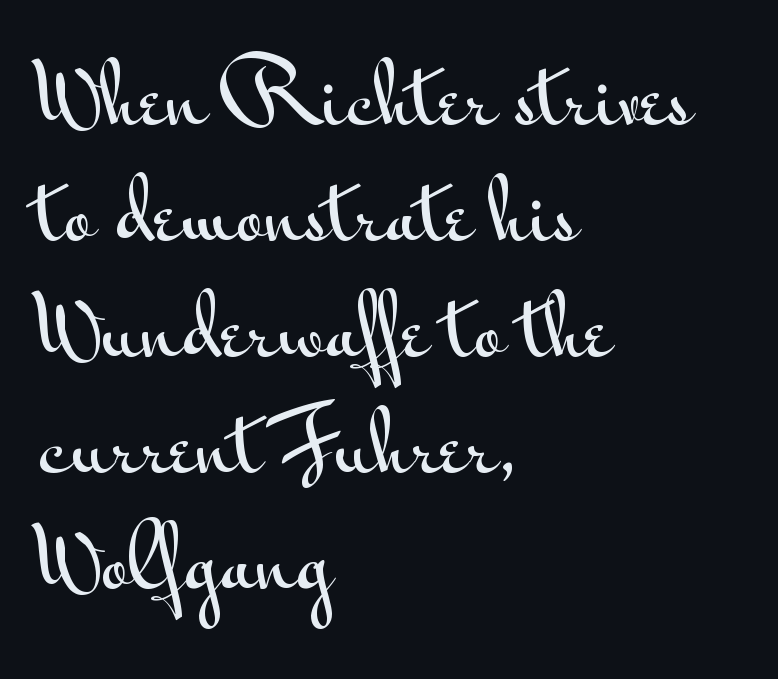
{"serif": "no", "width": "wide", "stroke_contrast": "medium", "x_height": "small", "monospaced": "no", "underline": "no", "align": "left", "line_spacing": "normal", "line_spacing_ratio": 1.45, "letter_spacing": "normal", "letter_spacing_em": 0.0, "glyph_px": 80}
